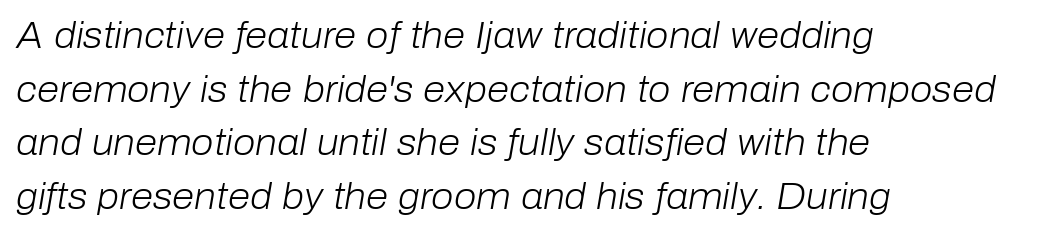
Q: Is the text bold? A: No.
Q: Is the text italic (slanted)? A: Yes, it leans right by about 10 degrees.
Q: Is the text underlined? A: No.
Q: How is the paragraph aligned? A: Left-aligned.
Q: Is the spacing between letters normal or unusually wide? A: Normal.
Q: Is the spacing between lines tight, normal or loose? A: Normal.
Q: Width (condensed, normal, or wide)? A: Normal.
Q: Stroke contrast? A: Low.
Q: x-height? A: Medium.
Q: Monospaced? A: No.
